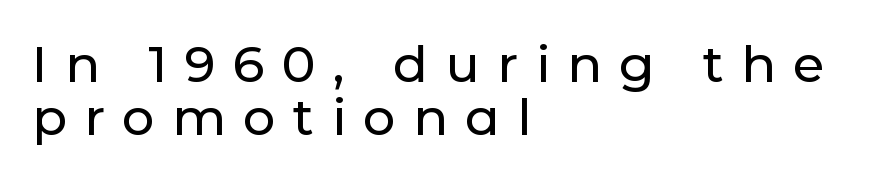
How would I describe the line gaps? Narrow and economical. The text block is weighted toward the left margin, trailing off unevenly rightward. Characters remain perfectly vertical along every line. Here the glyphs are tracked loosely, breaking word shapes into spaced letters. This sample has the flowing, uneven cadence of proportional lettering.
